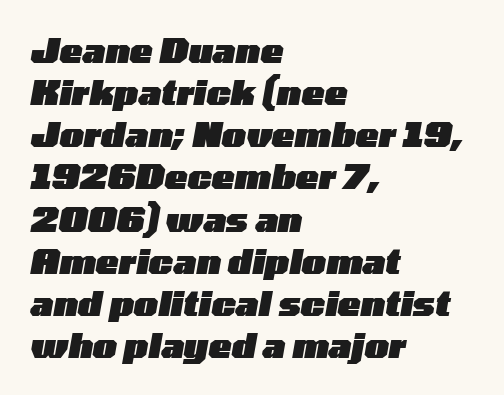
The image shows 34 px heavy, wide type, italic (leaning right); set left-aligned, line spacing 1.24x, normal letter spacing, not underlined; low stroke contrast and a medium x-height.
